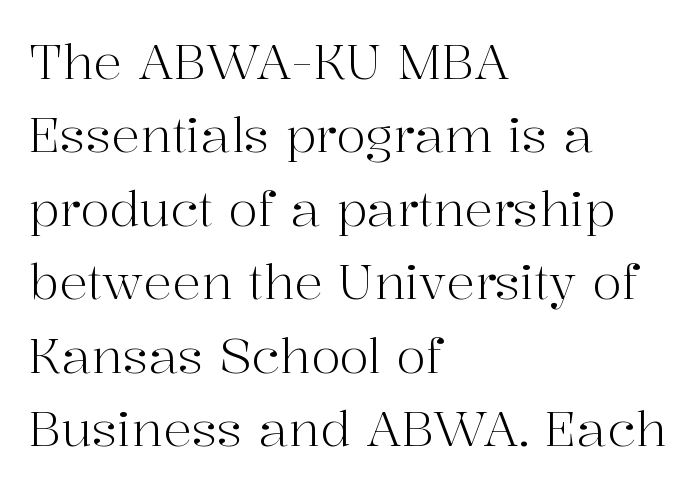
{"serif": "yes", "italic": "no", "bold": "no", "weight": "light", "width": "normal", "stroke_contrast": "high", "x_height": "medium", "monospaced": "no", "underline": "no", "align": "left", "line_spacing": "normal", "line_spacing_ratio": 1.53, "letter_spacing": "normal", "letter_spacing_em": 0.0, "glyph_px": 48}
